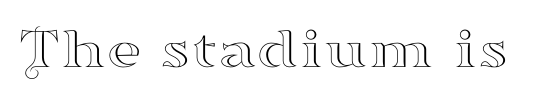
Q: Is the text italic (slanted)? A: No, it is upright.
Q: Is the typeface a serif or a sans-serif typeface? A: Serif.
Q: Is the text underlined? A: No.
Q: Is the spacing between letters normal or unusually wide? A: Normal.
Q: Width (condensed, normal, or wide)? A: Wide.
Q: Stroke contrast? A: High.
Q: x-height? A: Small.
Q: Monospaced? A: No.
